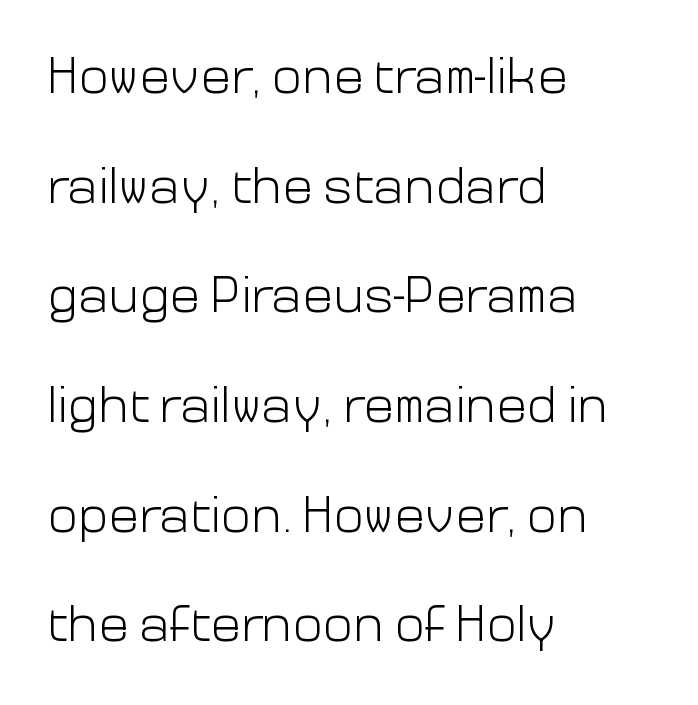
The lines are quadded left. When letters stand straight like this, we call the style roman or upright. The words here are not underlined. The letters look calm and open, with moderate or lighter stems.
